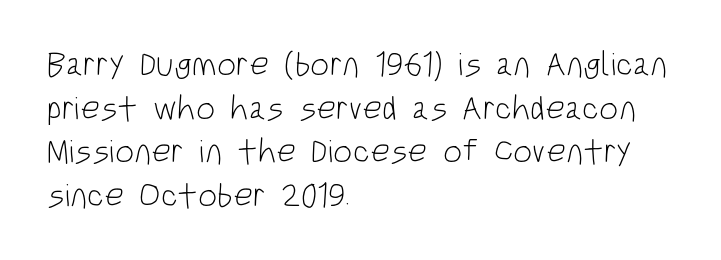
{"serif": "no", "italic": "no", "bold": "no", "weight": "light", "width": "condensed", "stroke_contrast": "low", "x_height": "large", "monospaced": "no", "underline": "no", "align": "left", "line_spacing": "normal", "line_spacing_ratio": 1.28, "letter_spacing": "normal", "letter_spacing_em": 0.0, "glyph_px": 34}
